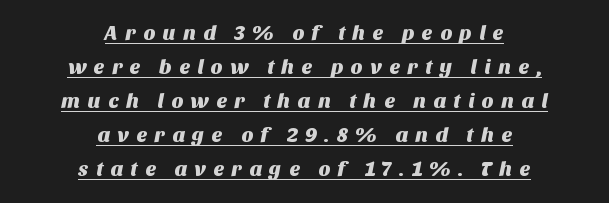
Q: Is the text underlined? A: Yes.
Q: How is the paragraph aligned? A: Centered.
Q: Is the spacing between letters normal or unusually wide? A: Unusually wide.
Q: Is the spacing between lines tight, normal or loose? A: Normal.
